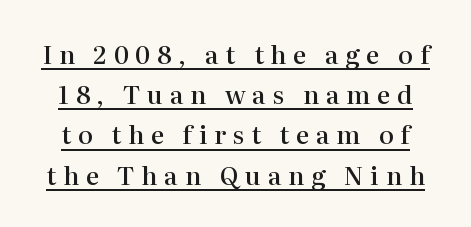
Observe the wide spacing: letters keep a clear distance from each other. You can tell it's not italic because the verticals are truly vertical. The face used here appears with an underline applied. The letters are semibold — heavier than regular but short of a full bold.
